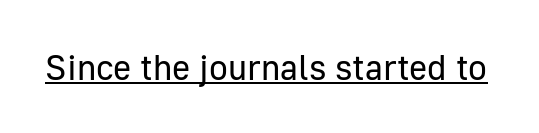
{"serif": "no", "italic": "no", "bold": "no", "weight": "regular", "width": "normal", "stroke_contrast": "low", "x_height": "medium", "monospaced": "no", "underline": "yes", "letter_spacing": "normal", "letter_spacing_em": 0.0, "glyph_px": 35}
